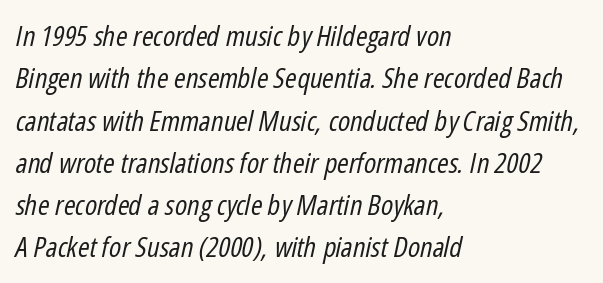
The image shows 28 px regular-weight, condensed type, italic (leaning right); set left-aligned, normal line spacing (1.51x), normal letter spacing, not underlined; low stroke contrast and a medium x-height.
